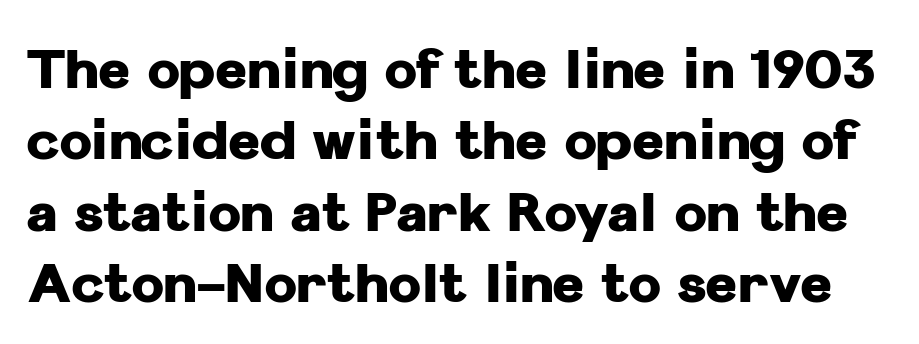
Q: Is the text bold? A: Yes.
Q: Is the text italic (slanted)? A: No, it is upright.
Q: Is the typeface a serif or a sans-serif typeface? A: Sans-serif.
Q: Is the text underlined? A: No.
Q: Is the spacing between letters normal or unusually wide? A: Normal.
Q: Is the spacing between lines tight, normal or loose? A: Normal.
Q: Width (condensed, normal, or wide)? A: Normal.
Q: Stroke contrast? A: Low.
Q: x-height? A: Medium.
Q: Monospaced? A: No.
